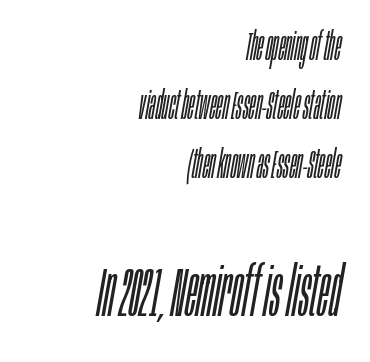
{"italic": "yes", "lean": "right", "slant_degrees": 10, "bold": "no", "weight": "light", "width": "condensed", "stroke_contrast": "low", "x_height": "large", "monospaced": "no", "underline": "no", "align": "right", "line_spacing": "normal", "line_spacing_ratio": 1.51, "letter_spacing": "normal", "letter_spacing_em": 0.0, "larger_block": "second", "size_ratio": 1.77, "glyph_px": 69}
